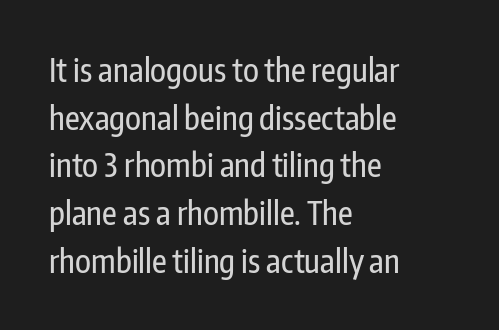
The face used here is proportionally spaced, like ordinary book or web type. Descenders hang freely into open space. There is no visible air inserted between adjacent glyphs. Is the block centered? No — it sits flush against the left margin. Ascenders rise straight up at ninety degrees. How would I describe the line gaps? Plain and ordinary.
